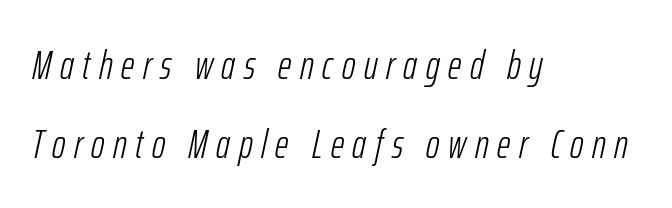
{"italic": "yes", "lean": "right", "slant_degrees": 12, "bold": "no", "weight": "light", "width": "condensed", "stroke_contrast": "low", "x_height": "medium", "monospaced": "no", "underline": "no", "align": "left", "line_spacing": "loose", "line_spacing_ratio": 1.92, "letter_spacing": "wide", "letter_spacing_em": 0.21, "glyph_px": 41}
